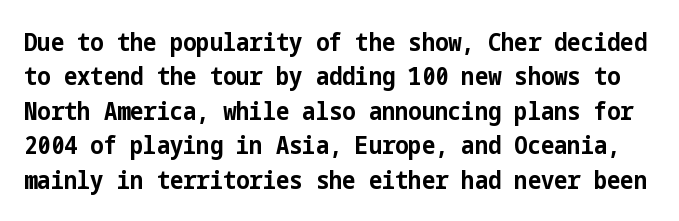
Q: Is the text bold? A: Yes.
Q: Is the text italic (slanted)? A: No, it is upright.
Q: Is the text underlined? A: No.
Q: Is the spacing between letters normal or unusually wide? A: Normal.
Q: Is the spacing between lines tight, normal or loose? A: Normal.
